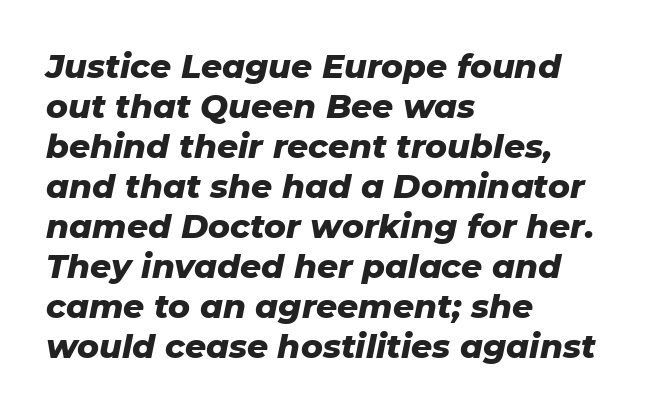
Q: Is the text bold? A: Yes.
Q: Is the text italic (slanted)? A: Yes, it leans right by about 11 degrees.
Q: Is the text underlined? A: No.
Q: How is the paragraph aligned? A: Left-aligned.
Q: Is the spacing between letters normal or unusually wide? A: Normal.
Q: Width (condensed, normal, or wide)? A: Normal.
Q: Stroke contrast? A: Low.
Q: x-height? A: Medium.
Q: Monospaced? A: No.
